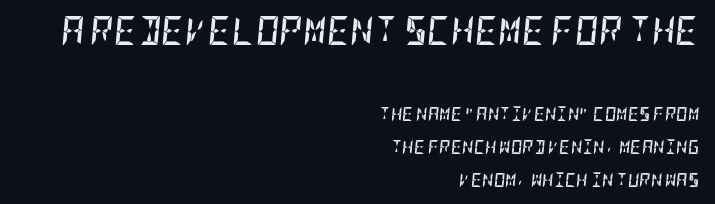
The image shows 29 px semibold, condensed type, italic (leaning right); set right-aligned, loose line spacing (2.35x), normal letter spacing, not underlined; the first (top) block is 2.07x larger; low stroke contrast and a large x-height.
